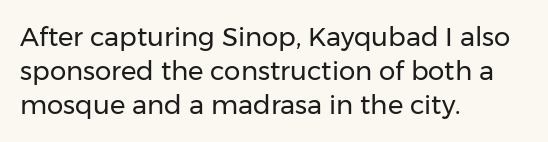
Descenders are the only things crossing below the line. All the whitespace from short lines collects on the right. Characters remain perfectly vertical along every line. The letters sit at their default tracking, neither squeezed nor spread.
